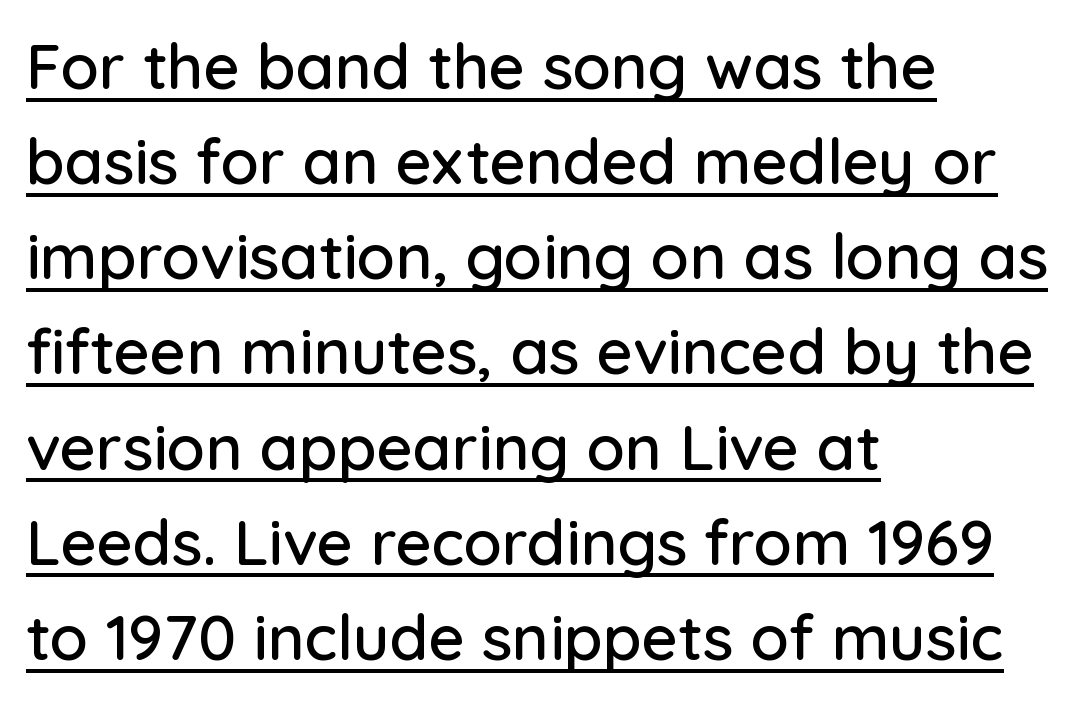
The sample's only ornament is a line tracing under the words. These lines are rendered in a variable-pitch font. Horizontally, the lines are justified to the leading edge only. The vertical gap from one line to the next is medium. Nope, no serifs anywhere on these letters.
